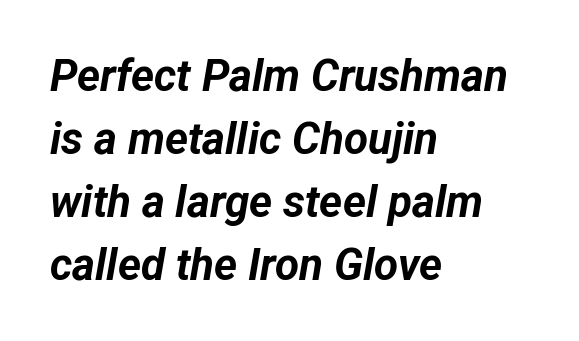
Q: Is the text bold? A: Yes.
Q: Is the text italic (slanted)? A: Yes, it leans right by about 12 degrees.
Q: Is the text underlined? A: No.
Q: How is the paragraph aligned? A: Left-aligned.
Q: Is the spacing between letters normal or unusually wide? A: Normal.
Q: Is the spacing between lines tight, normal or loose? A: Normal.
Q: Width (condensed, normal, or wide)? A: Normal.
Q: Stroke contrast? A: Low.
Q: x-height? A: Medium.
Q: Monospaced? A: No.
